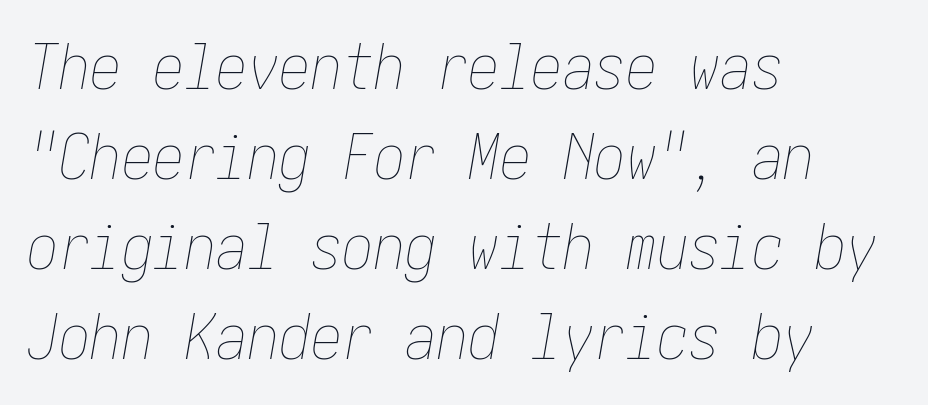
The image shows 63 px thin, condensed type, italic (leaning right); set left-aligned, normal line spacing (1.43x), normal letter spacing, not underlined; low stroke contrast and a medium x-height.
